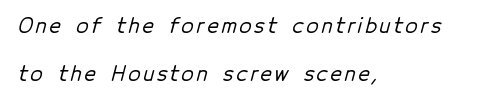
{"underline": "no", "align": "left", "line_spacing": "loose", "line_spacing_ratio": 2.4, "glyph_px": 20}
